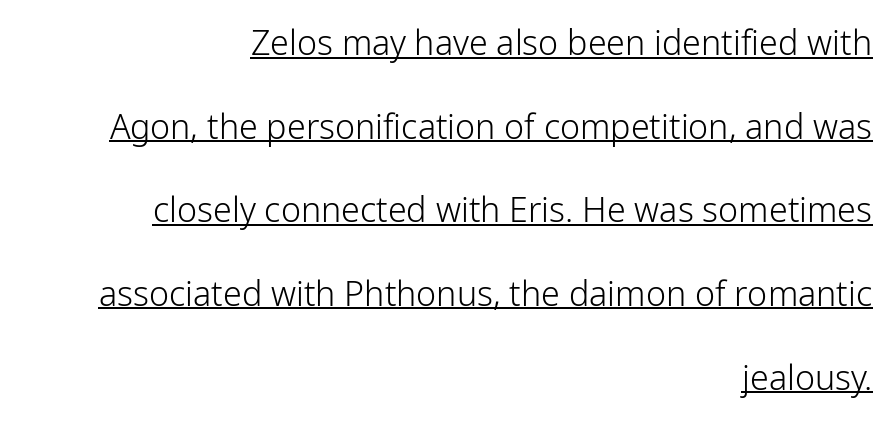
{"serif": "no", "italic": "no", "bold": "no", "weight": "light", "width": "normal", "stroke_contrast": "low", "x_height": "medium", "monospaced": "no", "underline": "yes", "align": "right", "line_spacing": "loose", "line_spacing_ratio": 2.46, "letter_spacing": "normal", "letter_spacing_em": 0.0, "glyph_px": 34}
